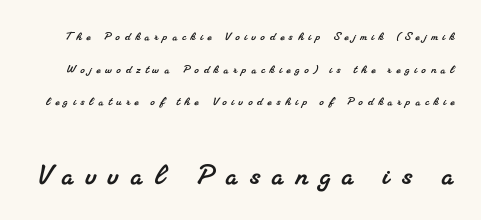
You get the small type first, then a jump to larger type. A serif font was chosen for this passage. Here the designer chose a conventional face with non-uniform glyph widths. Spacing between characters has been opened up far beyond the box default. The passage shown stacks its lines with a broad gap. The string is rendered with underlining switched off.
